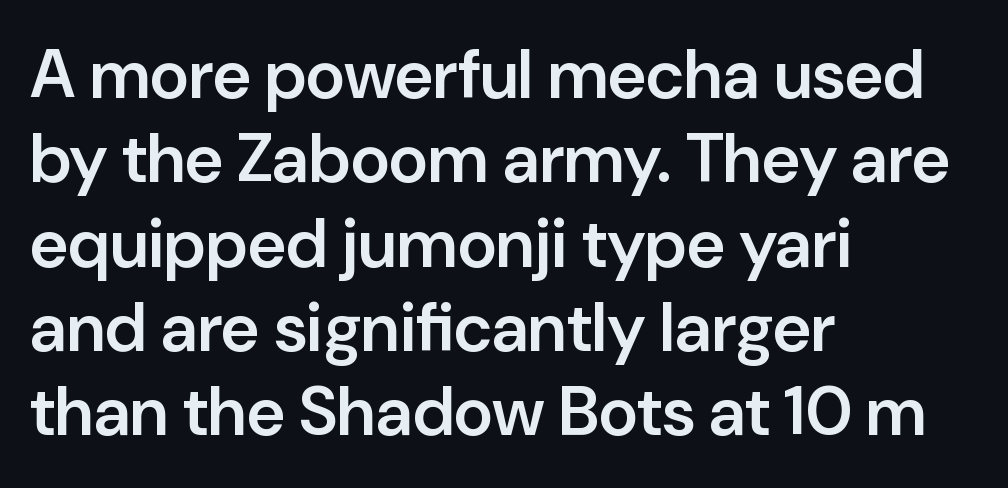
To sum up the face: it is a sans, with no serifs. Horizontal alignment here is leftward, the default for most running prose. Do the characters align in a grid? No, the font is proportional. Every letter is mildly thick-stroked: semibold rather than bold. The words here are not underlined. Honestly, the letter spacing is just normal — you wouldn't notice it.
